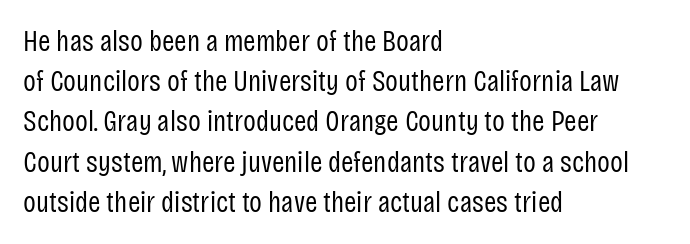
Proportional: the letters do not fall into vertical columns. Stems here are at most as thick as an everyday book face. The face used here is rendered with its standard letterfit. Is there much room between lines? A standard amount, neither cramped nor airy. The compositor pushed each line to the left boundary. Unlike a traditional serif, this face leaves its strokes unadorned.
